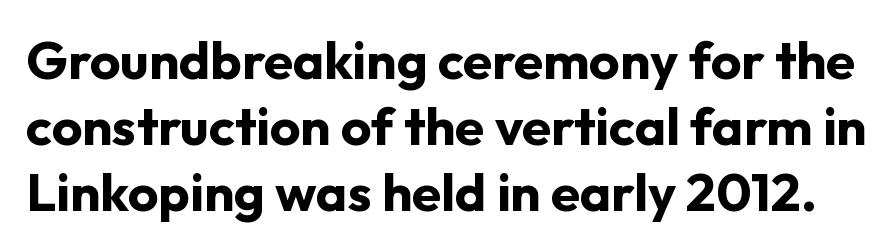
Heavy-handed strokes throughout: this text is bold. Standard letterfit; no display-style spreading of the glyphs. A typesetter would label this face a sans. Style check: upright. Note the varied advance widths — an 'i' is clearly narrower than an 'm'. A normal amount of white space separates one row of letters from the next.
